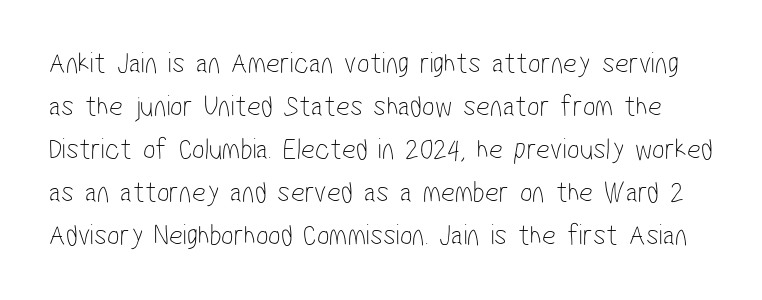
The zone under the glyphs is completely vacant. The horizontal fit of the characters is conventional and even. In terms of letterform style, serifs are entirely absent. Is this a fixed-width face? No — the glyphs have proportional, varying widths. The weight tops out at a normal text grade.
